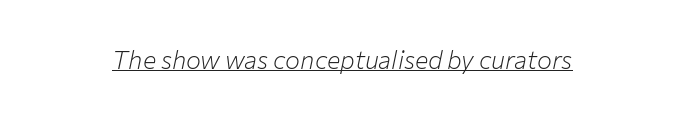
{"italic": "yes", "lean": "right", "slant_degrees": 12, "bold": "no", "underline": "yes", "letter_spacing": "normal", "letter_spacing_em": 0.0, "glyph_px": 25}
